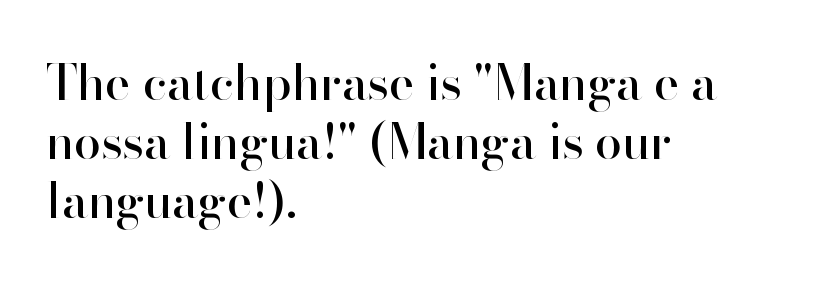
Posture: upright roman. Think of a printed novel: that variable character pitch is what you see here. Characters follow at the spacing the type designer built in. No feet cap the strokes, marking this as sans-serif type.
